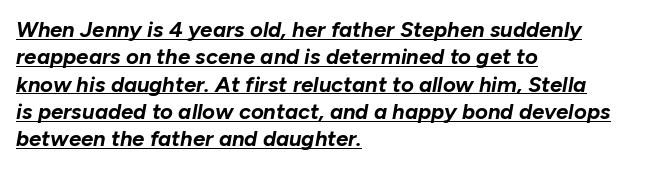
The image shows 22 px bold type, italic (leaning right); set left-aligned, line spacing 1.24x, normal letter spacing, underlined.
